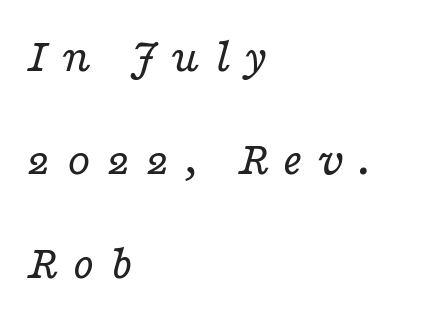
Character widths vary here, with narrow letters taking less room than wide ones. The text block is weighted toward the left margin, trailing off unevenly rightward. The font's italic variant was chosen for this text. Yep, those are serifs on the letters. Letters have the restrained weight of plain body copy at most.
